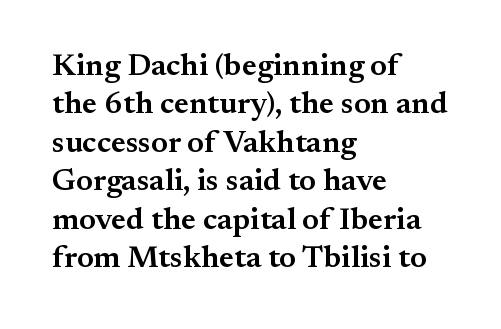
The image shows 31 px semibold serif type, upright; set left-aligned, line spacing 1.24x, normal letter spacing, not underlined; medium stroke contrast and a small x-height.
